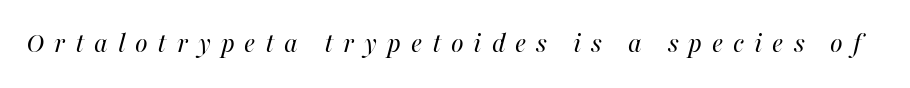
Honestly, there is no underline to notice here at all. Each letter keeps its own natural width here, so spacing adapts to shape. Tracking value appears strongly positive — letters spread wide. Nothing heavy about these letters — not bold at all. The lettering tilts uniformly, giving the passage an italic look.
